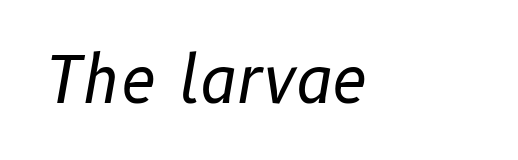
{"italic": "yes", "lean": "right", "slant_degrees": 10, "bold": "no", "weight": "regular", "width": "normal", "stroke_contrast": "low", "x_height": "medium", "monospaced": "no", "underline": "no", "align": "left", "letter_spacing": "normal", "letter_spacing_em": 0.0, "glyph_px": 64}
